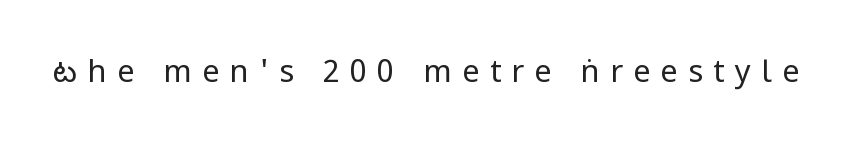
{"serif": "no", "italic": "no", "bold": "no", "weight": "regular", "width": "condensed", "stroke_contrast": "low", "underline": "no", "letter_spacing": "wide", "letter_spacing_em": 0.33, "glyph_px": 31}
